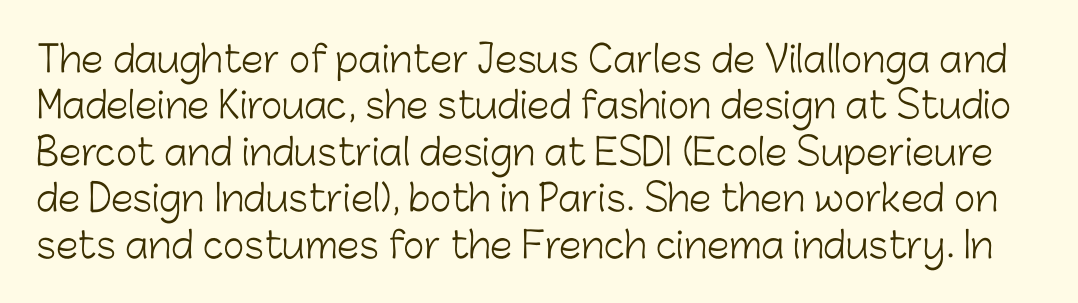
{"serif": "no", "italic": "no", "bold": "no", "weight": "light", "width": "normal", "stroke_contrast": "low", "x_height": "medium", "monospaced": "no", "underline": "no", "line_spacing": "normal", "line_spacing_ratio": 1.29, "letter_spacing": "normal", "letter_spacing_em": 0.0, "glyph_px": 36}
